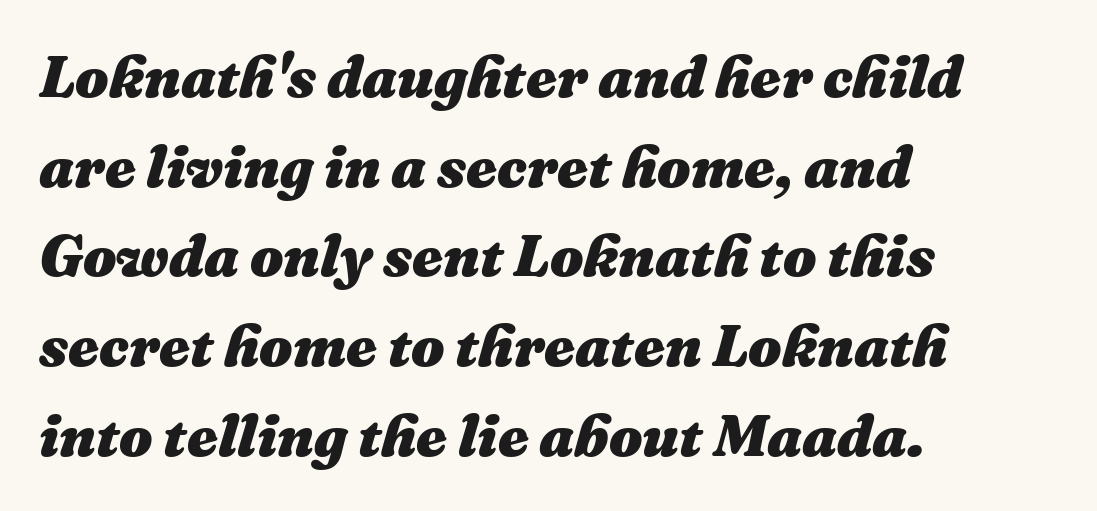
Characters are canted at an angle relative to the baseline's perpendicular. The letters advance in unequal steps, a hallmark of proportional type. Reading down the column, the eye jumps a familiar distance to each next line. Type without underlining. Stroke thickness is high; the sample reads as a true bold.
